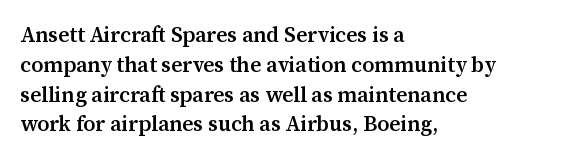
Every row of glyphs begins at an identical x-position on the left. Underlining? Definitely not there. What's the leading like? Ordinary, nothing unusual. The tracking reads as untouched default to a designer's eye. A fair bit of extra ink — the face is semibold, not bold.
